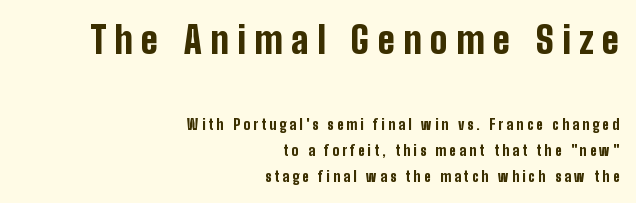
{"serif": "no", "italic": "no", "bold": "yes", "weight": "bold", "width": "condensed", "stroke_contrast": "low", "x_height": "medium", "monospaced": "no", "underline": "no", "align": "right", "line_spacing_ratio": 1.87, "letter_spacing": "wide", "letter_spacing_em": 0.23, "larger_block": "first", "size_ratio": 2.64, "glyph_px": 37}
